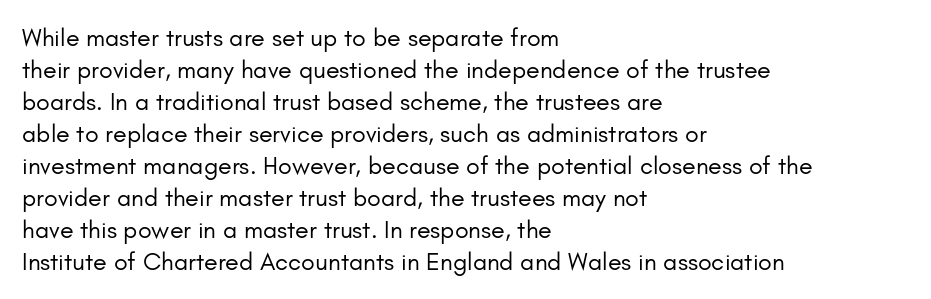
The image shows 25 px text type, upright; set left-aligned, normal line spacing (1.28x), normal letter spacing, not underlined.
